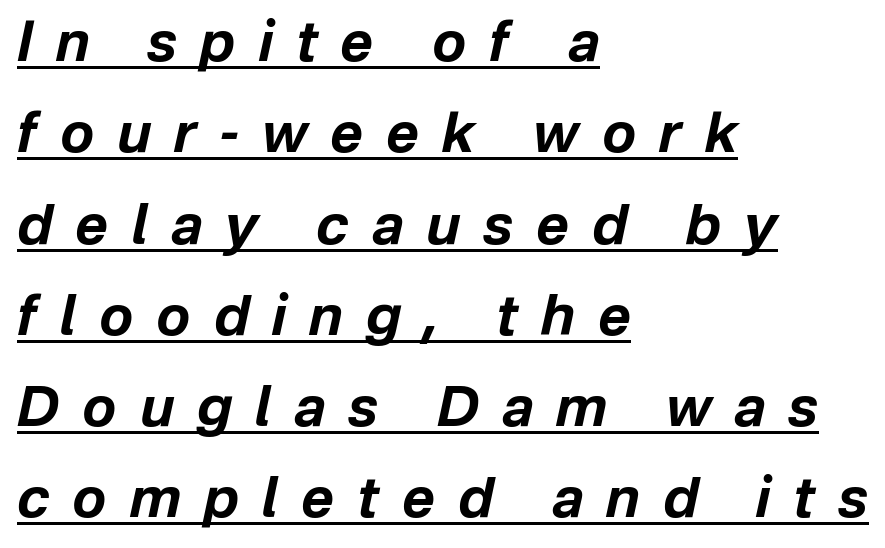
The image shows 56 px bold type, italic (leaning right); set left-aligned, normal line spacing (1.63x), unusually wide letter spacing (+0.41 em), underlined; low stroke contrast and a medium x-height.
